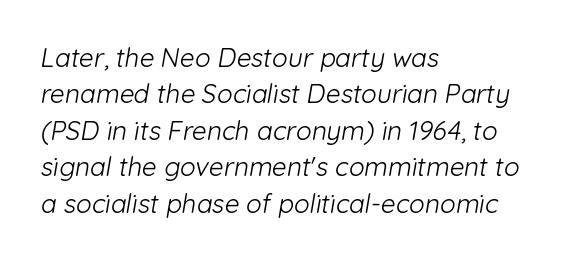
Q: Is the text bold? A: No.
Q: Is the text underlined? A: No.
Q: How is the paragraph aligned? A: Left-aligned.
Q: Is the spacing between letters normal or unusually wide? A: Normal.
Q: Is the spacing between lines tight, normal or loose? A: Normal.
